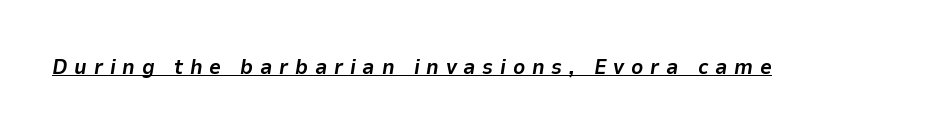
The image shows 21 px bold type, italic (leaning right); set unusually wide letter spacing (+0.32 em), underlined.
